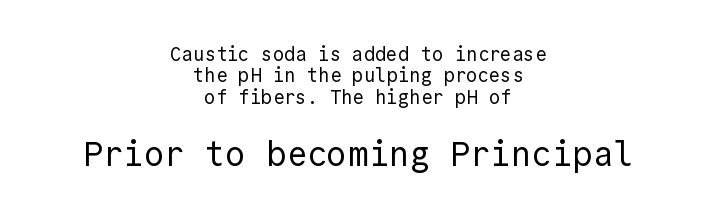
Is this a fixed-width face? Yes — each glyph sits in an identical cell. Teacher's note: observe the equal gaps on both sides — that is centered alignment. To sum up the face: it is a sans, with no serifs. The tracking reads as untouched default to a designer's eye. A typesetter would mark this as roman, not italic. The passage shown stacks its lines with hardly any gap.
